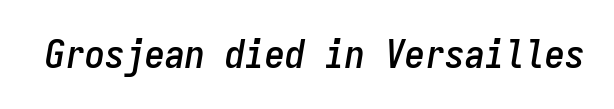
The foot of each line stays bare and open. The passage shown has conventional tracking throughout. Every character here occupies the same horizontal width, giving the sample a typewriter-like rhythm. Characters are canted at an angle relative to the baseline's perpendicular.
